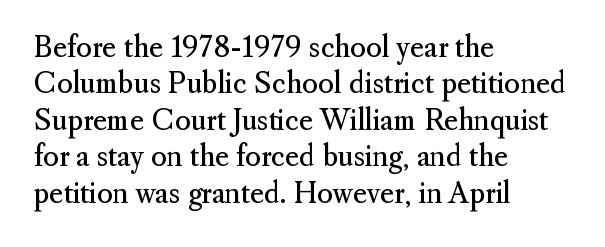
Q: Is the text bold? A: No.
Q: Is the text italic (slanted)? A: No, it is upright.
Q: Is the text underlined? A: No.
Q: How is the paragraph aligned? A: Left-aligned.
Q: Is the spacing between letters normal or unusually wide? A: Normal.
Q: Is the spacing between lines tight, normal or loose? A: Normal.
